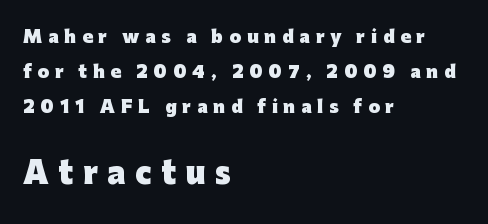
The image shows 29 px heavy sans-serif type, upright; set left-aligned, loose line spacing (2.05x), unusually wide letter spacing (+0.34 em), not underlined; the second (bottom) block is 1.71x larger; low stroke contrast and a medium x-height.
